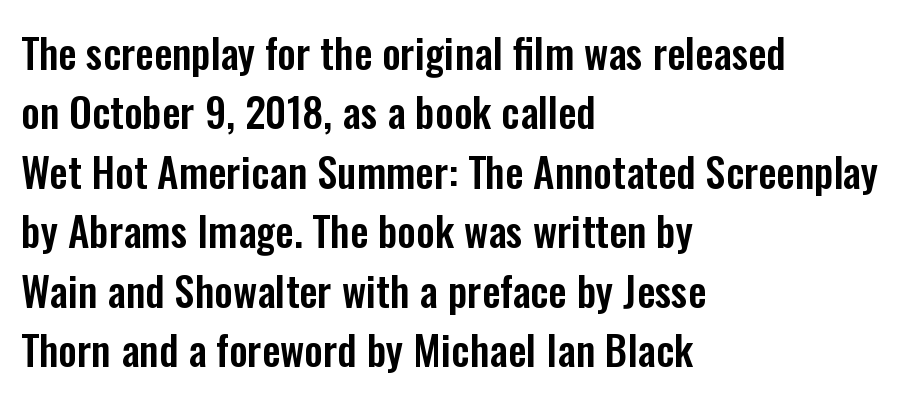
{"serif": "no", "italic": "no", "width": "condensed", "stroke_contrast": "low", "x_height": "medium", "monospaced": "no", "underline": "no", "align": "left", "line_spacing": "normal", "line_spacing_ratio": 1.45, "letter_spacing": "normal", "letter_spacing_em": 0.0, "glyph_px": 41}
